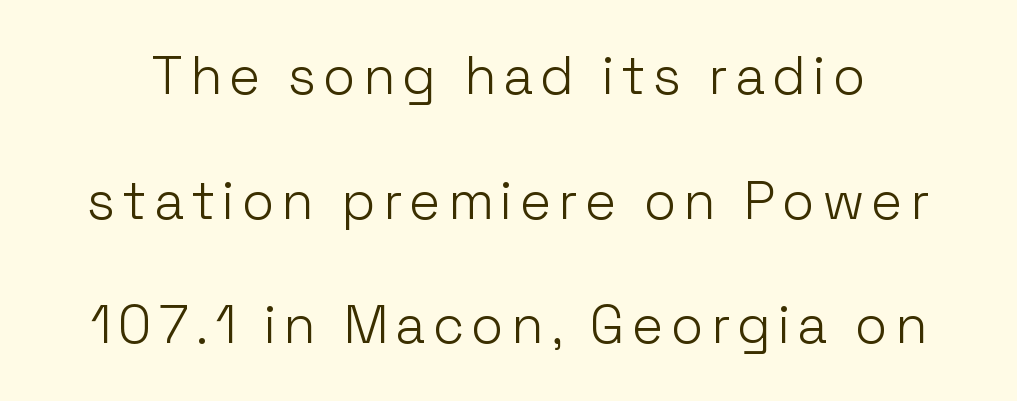
{"serif": "no", "italic": "no", "bold": "no", "weight": "light", "width": "normal", "stroke_contrast": "low", "x_height": "medium", "monospaced": "no", "underline": "no", "line_spacing": "loose", "line_spacing_ratio": 2.35, "glyph_px": 53}
